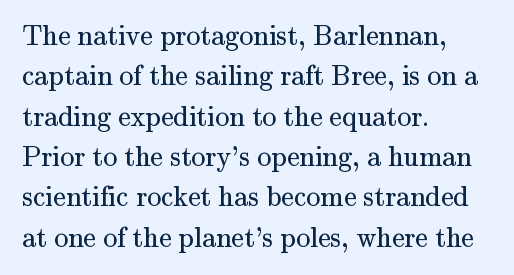
{"serif": "yes", "italic": "no", "bold": "no", "weight": "regular", "width": "normal", "stroke_contrast": "medium", "x_height": "small", "monospaced": "no", "underline": "no", "align": "left", "line_spacing": "normal", "line_spacing_ratio": 1.44, "letter_spacing": "normal", "letter_spacing_em": 0.0, "glyph_px": 28}
